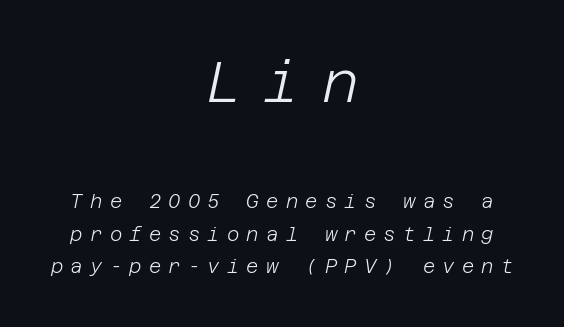
Q: Is the text bold? A: No.
Q: Is the text italic (slanted)? A: Yes, it leans right by about 12 degrees.
Q: Is the text underlined? A: No.
Q: How is the paragraph aligned? A: Centered.
Q: Is the spacing between letters normal or unusually wide? A: Unusually wide.
Q: Is the spacing between lines tight, normal or loose? A: Normal.
Q: Which block of text is set in a larger size, the first (top) or the second (bottom)? A: The first (top) one.
Q: Width (condensed, normal, or wide)? A: Normal.
Q: Stroke contrast? A: Low.
Q: x-height? A: Large.
